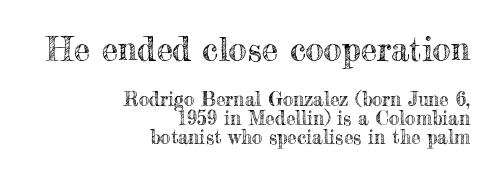
The image shows 33 px text type, upright; set right-aligned, tight line spacing (0.99x), normal letter spacing, not underlined; the first (top) block is 1.74x larger; a small x-height.
